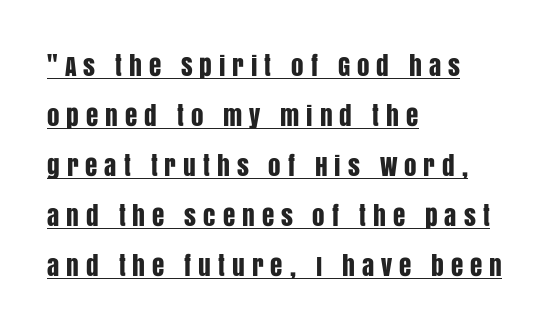
{"italic": "no", "underline": "yes", "align": "left", "line_spacing": "loose", "line_spacing_ratio": 2.0, "letter_spacing": "wide", "letter_spacing_em": 0.28, "glyph_px": 25}
